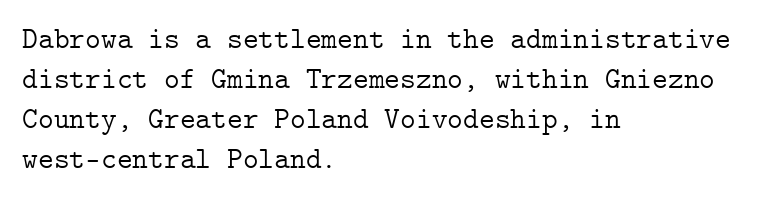
{"serif": "yes", "italic": "no", "bold": "no", "weight": "light", "width": "normal", "stroke_contrast": "low", "x_height": "medium", "underline": "no", "align": "left", "line_spacing": "normal", "line_spacing_ratio": 1.33, "letter_spacing": "normal", "letter_spacing_em": 0.0, "glyph_px": 30}
